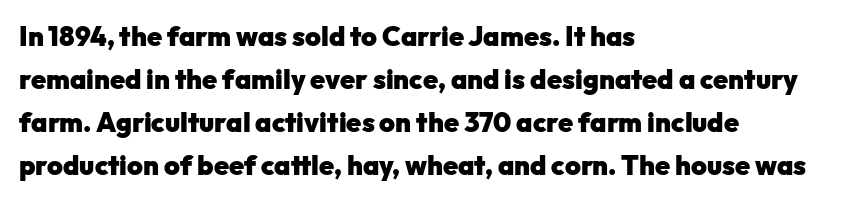
{"italic": "no", "bold": "yes", "underline": "no", "align": "left", "line_spacing": "normal", "line_spacing_ratio": 1.59, "letter_spacing": "normal", "letter_spacing_em": 0.0, "glyph_px": 27}
